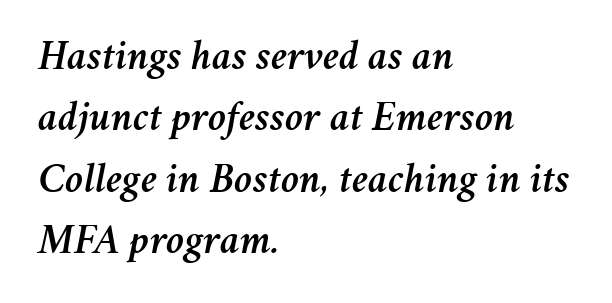
{"italic": "yes", "lean": "right", "slant_degrees": 11, "width": "normal", "stroke_contrast": "medium", "x_height": "medium", "monospaced": "no", "underline": "no", "align": "left", "line_spacing": "normal", "line_spacing_ratio": 1.46, "letter_spacing": "normal", "letter_spacing_em": 0.0, "glyph_px": 42}
